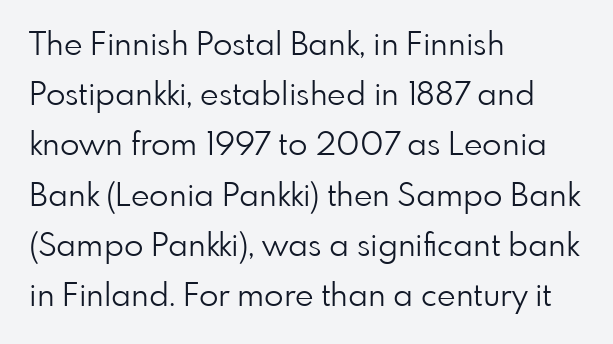
The image shows 32 px light sans-serif type, upright; set left-aligned, normal line spacing (1.57x), normal letter spacing, not underlined; low stroke contrast and a small x-height.
